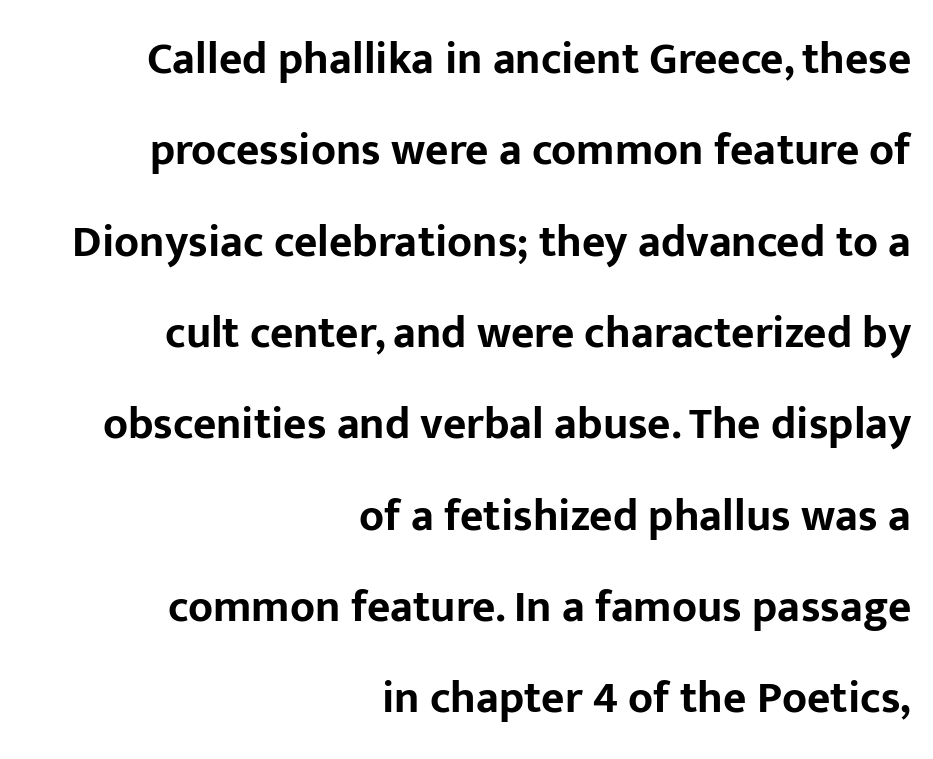
Q: Is the text bold? A: Yes.
Q: Is the text italic (slanted)? A: No, it is upright.
Q: Is the typeface a serif or a sans-serif typeface? A: Sans-serif.
Q: Is the text underlined? A: No.
Q: How is the paragraph aligned? A: Right-aligned.
Q: Is the spacing between letters normal or unusually wide? A: Normal.
Q: Is the spacing between lines tight, normal or loose? A: Loose.
Q: Width (condensed, normal, or wide)? A: Normal.
Q: Stroke contrast? A: Low.
Q: x-height? A: Medium.
Q: Monospaced? A: No.
